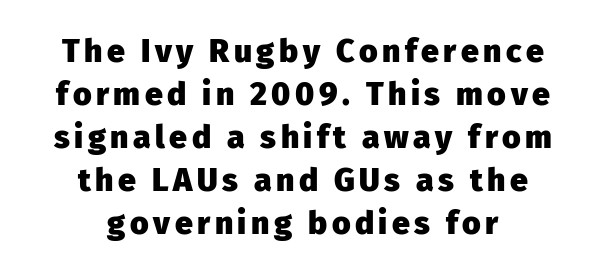
The image shows 32 px heavy sans-serif type, upright; set centered, normal line spacing (1.34x), not underlined; low stroke contrast and a medium x-height.
